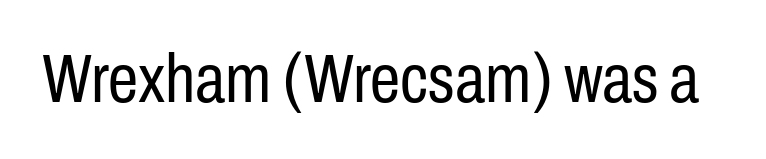
Q: Is the text bold? A: No.
Q: Is the text italic (slanted)? A: No, it is upright.
Q: Is the typeface a serif or a sans-serif typeface? A: Sans-serif.
Q: Is the text underlined? A: No.
Q: Is the spacing between letters normal or unusually wide? A: Normal.
Q: Width (condensed, normal, or wide)? A: Condensed.
Q: Stroke contrast? A: Low.
Q: x-height? A: Medium.
Q: Monospaced? A: No.
